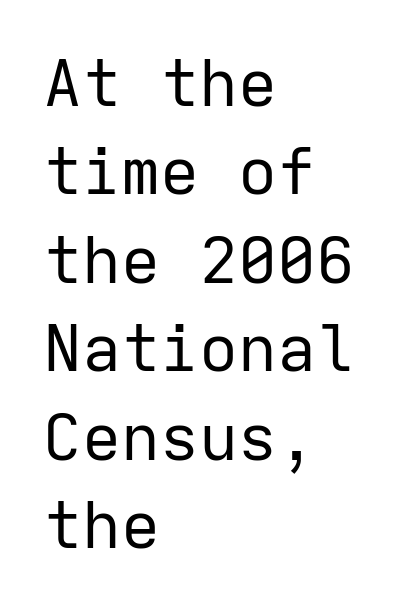
{"serif": "no", "italic": "no", "bold": "no", "weight": "regular", "width": "normal", "stroke_contrast": "low", "x_height": "medium", "monospaced": "yes", "underline": "no", "align": "left", "line_spacing": "normal", "line_spacing_ratio": 1.36, "letter_spacing": "normal", "letter_spacing_em": 0.0, "glyph_px": 65}
